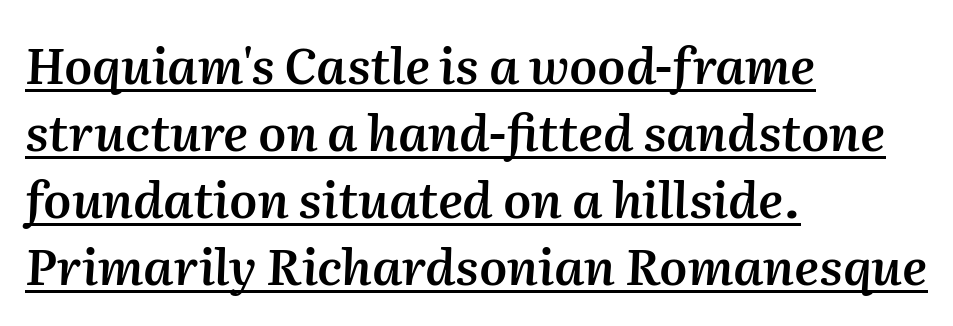
The image shows 50 px semibold type, italic (leaning right); set left-aligned, normal line spacing (1.34x), normal letter spacing, underlined; medium stroke contrast and a medium x-height.
